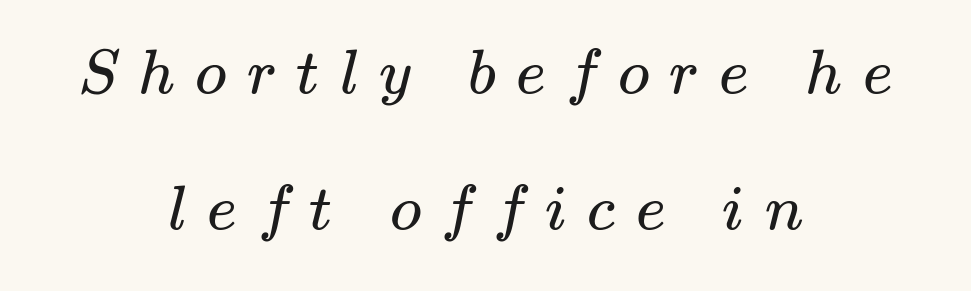
Q: Is the text bold? A: No.
Q: Is the typeface a serif or a sans-serif typeface? A: Serif.
Q: Is the text underlined? A: No.
Q: How is the paragraph aligned? A: Centered.
Q: Is the spacing between letters normal or unusually wide? A: Unusually wide.
Q: Is the spacing between lines tight, normal or loose? A: Loose.
Q: Width (condensed, normal, or wide)? A: Wide.
Q: Stroke contrast? A: Medium.
Q: x-height? A: Small.
Q: Monospaced? A: No.
